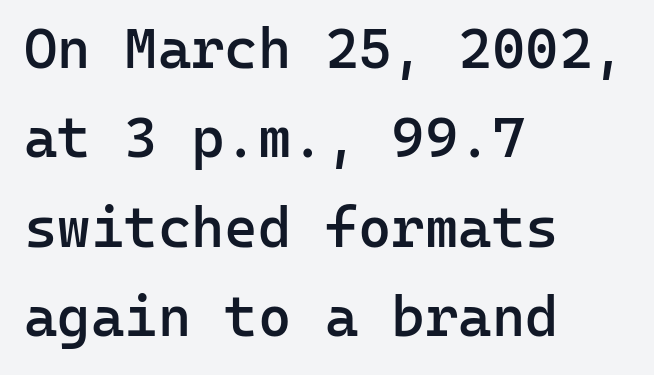
Typographic density is moderately raised because the face is semibold. Standard letterfit; no display-style spreading of the glyphs. In terms of posture, this sample is upright. Leftover space on each line is placed entirely after the last word.
